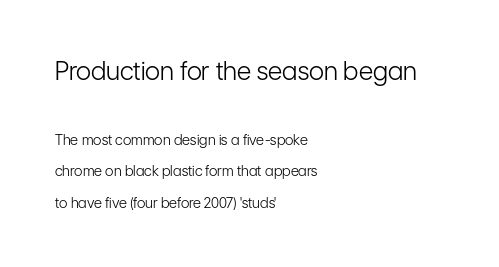
Q: Is the text bold? A: No.
Q: Is the text italic (slanted)? A: No, it is upright.
Q: Is the text underlined? A: No.
Q: How is the paragraph aligned? A: Left-aligned.
Q: Is the spacing between letters normal or unusually wide? A: Normal.
Q: Is the spacing between lines tight, normal or loose? A: Loose.
Q: Which block of text is set in a larger size, the first (top) or the second (bottom)? A: The first (top) one.
